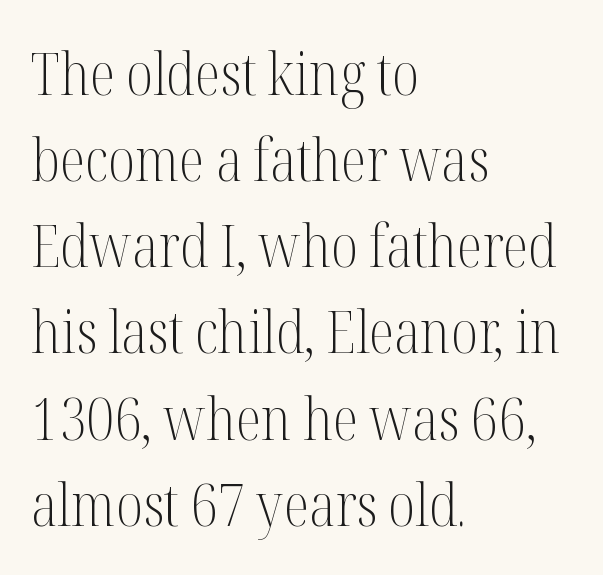
{"serif": "yes", "italic": "no", "bold": "no", "weight": "light", "width": "condensed", "stroke_contrast": "medium", "x_height": "medium", "monospaced": "no", "underline": "no", "align": "left", "line_spacing": "normal", "line_spacing_ratio": 1.46, "letter_spacing": "normal", "letter_spacing_em": 0.0, "glyph_px": 59}
